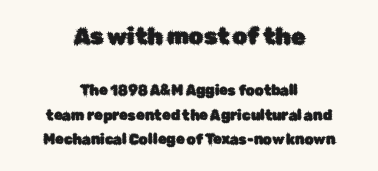
Q: Is the text italic (slanted)? A: No, it is upright.
Q: Is the text underlined? A: No.
Q: How is the paragraph aligned? A: Centered.
Q: Is the spacing between letters normal or unusually wide? A: Normal.
Q: Which block of text is set in a larger size, the first (top) or the second (bottom)? A: The first (top) one.
